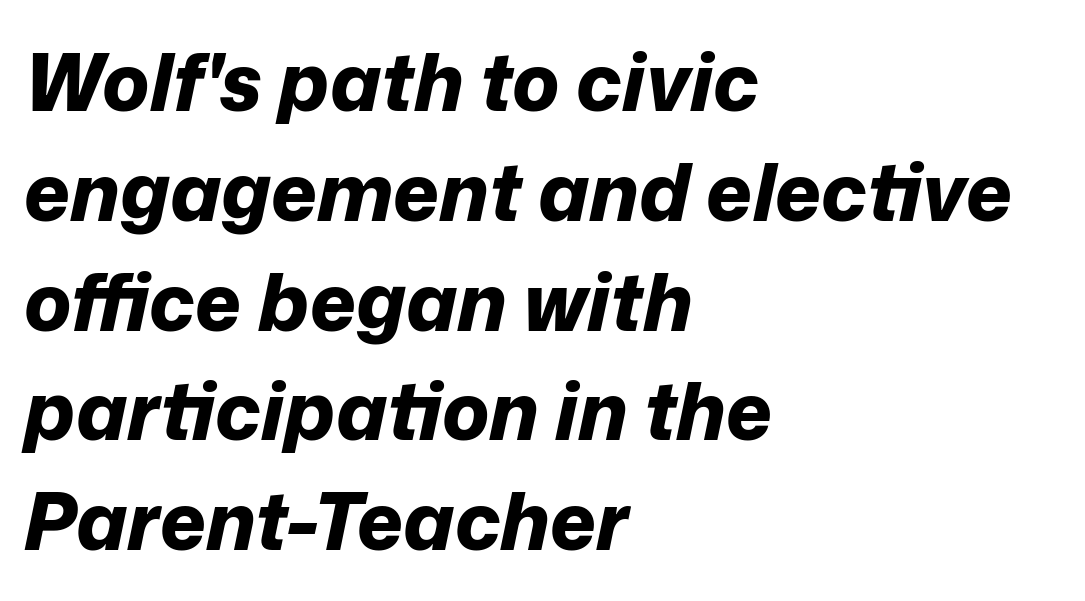
{"italic": "yes", "lean": "right", "slant_degrees": 12, "bold": "yes", "weight": "bold", "width": "normal", "stroke_contrast": "low", "x_height": "medium", "monospaced": "no", "underline": "no", "align": "left", "line_spacing": "normal", "line_spacing_ratio": 1.39, "letter_spacing": "normal", "letter_spacing_em": 0.0, "glyph_px": 79}
